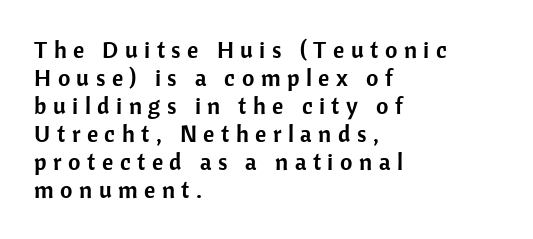
The lettering stays uniformly vertical, giving the passage a roman look. Honestly, the letter spacing is so wide it's the main thing you notice. The zone under the glyphs is completely vacant. The text block is weighted toward the left margin, trailing off unevenly rightward.
